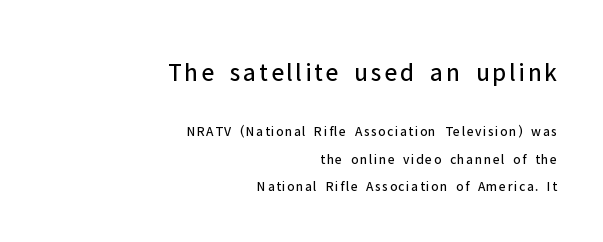
Beneath every word, the page is bare. In terms of leading, this rendering errs on the spacious side. Is the block centered? No — it sits flush against the right margin. The type sits square on the baseline with zero lean.
